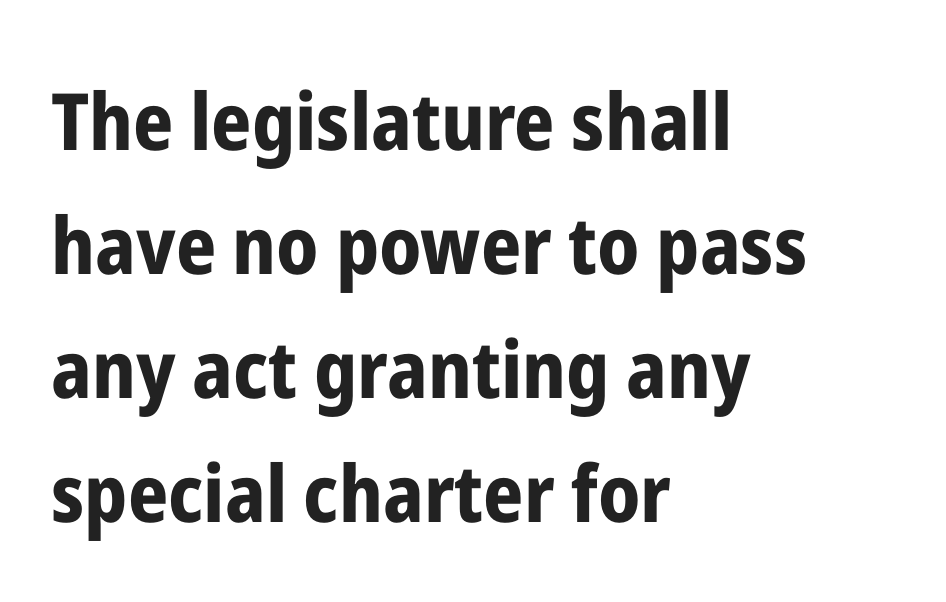
Q: Is the text bold? A: Yes.
Q: Is the text italic (slanted)? A: No, it is upright.
Q: Is the typeface a serif or a sans-serif typeface? A: Sans-serif.
Q: Is the text underlined? A: No.
Q: How is the paragraph aligned? A: Left-aligned.
Q: Is the spacing between letters normal or unusually wide? A: Normal.
Q: Is the spacing between lines tight, normal or loose? A: Normal.
Q: Width (condensed, normal, or wide)? A: Condensed.
Q: Stroke contrast? A: Low.
Q: x-height? A: Medium.
Q: Monospaced? A: No.
